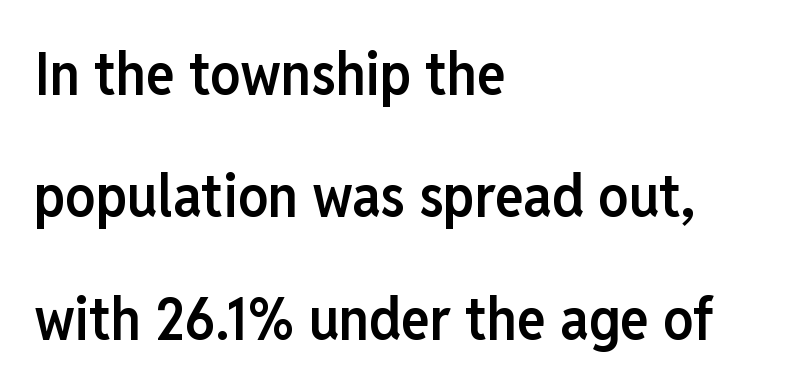
The image shows 60 px semibold, condensed sans-serif type, upright; set left-aligned, loose line spacing (2.04x), normal letter spacing, not underlined; low stroke contrast and a medium x-height.
